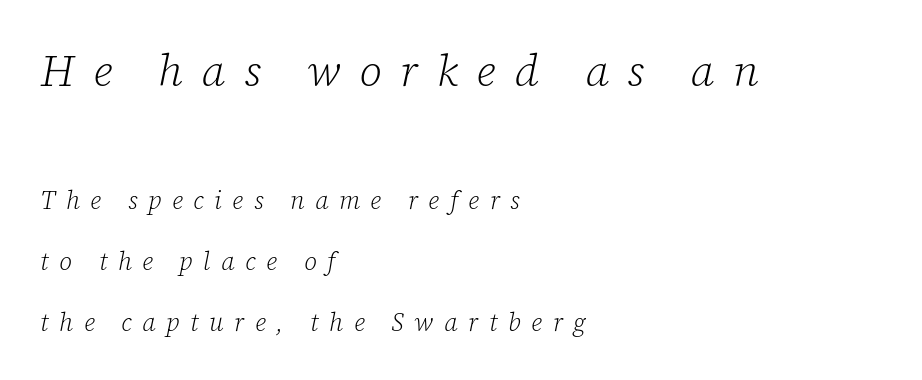
Q: Is the text bold? A: No.
Q: Is the text italic (slanted)? A: Yes, it leans right by about 12 degrees.
Q: Is the typeface a serif or a sans-serif typeface? A: Serif.
Q: Is the text underlined? A: No.
Q: How is the paragraph aligned? A: Left-aligned.
Q: Is the spacing between letters normal or unusually wide? A: Unusually wide.
Q: Is the spacing between lines tight, normal or loose? A: Loose.
Q: Which block of text is set in a larger size, the first (top) or the second (bottom)? A: The first (top) one.
Q: Width (condensed, normal, or wide)? A: Normal.
Q: Stroke contrast? A: Low.
Q: x-height? A: Medium.
Q: Monospaced? A: No.
